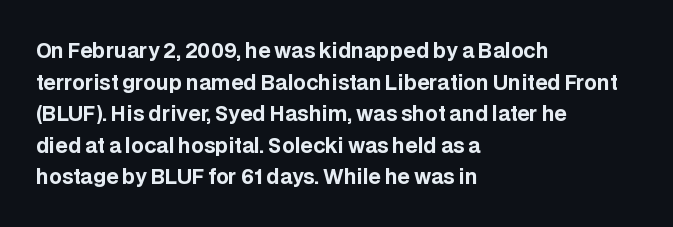
{"italic": "no", "bold": "yes", "underline": "no", "align": "left", "line_spacing": "normal", "line_spacing_ratio": 1.58, "letter_spacing": "normal", "letter_spacing_em": 0.0, "glyph_px": 20}
